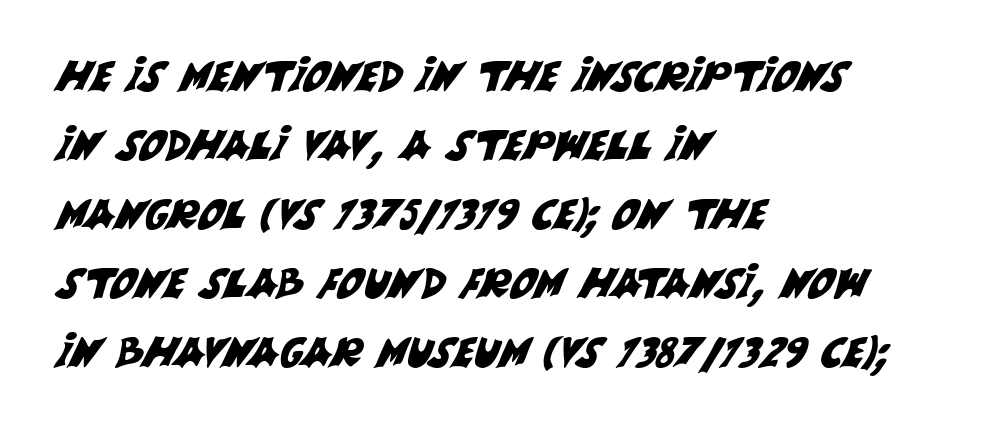
The image shows 41 px sans-serif type; set left-aligned, normal line spacing (1.68x), normal letter spacing, not underlined; medium stroke contrast and a large x-height.
